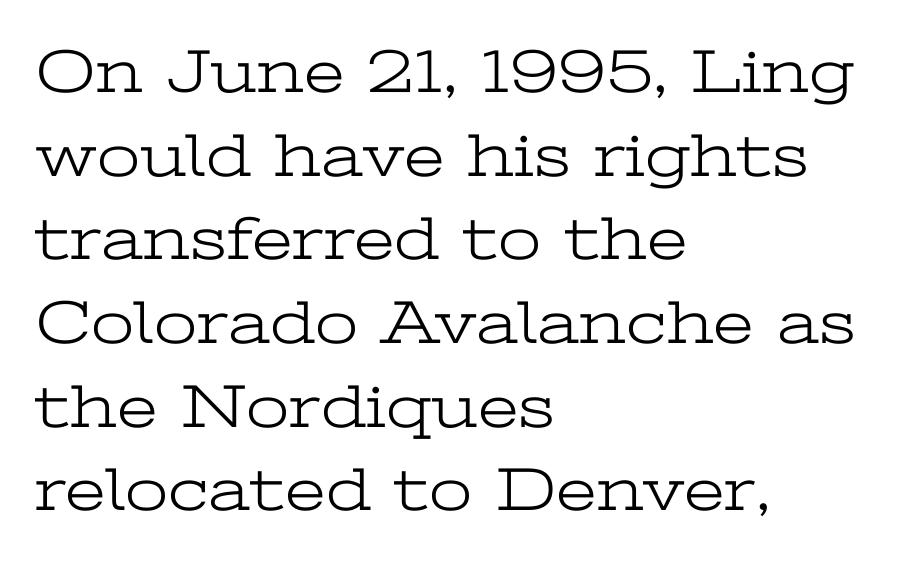
Upright lettering throughout. The leading is moderate, giving the passage an even texture. Proportional: the letters do not fall into vertical columns. Caption: multi-line text, flush left, ragged right. Anything drawn beneath the words? Only blank space. The designer went with a serif here, giving each stem small feet.
